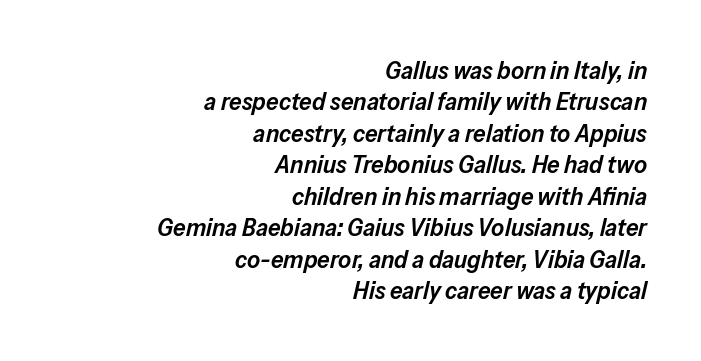
Look at the tracking — it's just the regular setting, nothing added. Italic? Definitely — the glyphs are oblique. Line endings align vertically; line beginnings do not. Letters rest on an invisible, unmarked baseline. The space between consecutive lines is moderate. Each glyph is drawn with semibold strokes, heavier than normal yet not fully bold.
